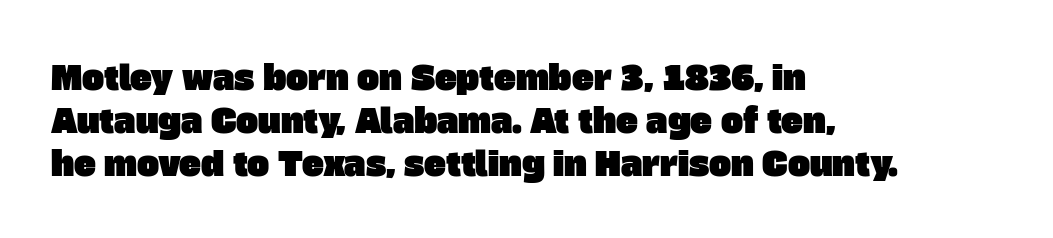
{"serif": "no", "width": "normal", "stroke_contrast": "low", "x_height": "large", "monospaced": "no", "underline": "no", "align": "left", "line_spacing": "normal", "line_spacing_ratio": 1.31, "letter_spacing": "normal", "letter_spacing_em": 0.0, "glyph_px": 33}
